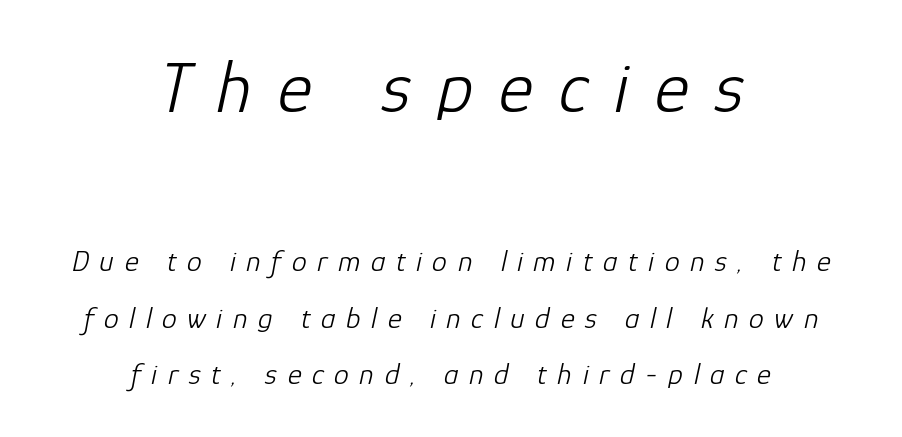
{"italic": "yes", "lean": "right", "slant_degrees": 12, "bold": "no", "weight": "light", "width": "normal", "stroke_contrast": "low", "x_height": "medium", "monospaced": "no", "underline": "no", "align": "center", "line_spacing_ratio": 1.89, "letter_spacing": "wide", "letter_spacing_em": 0.35, "larger_block": "first", "size_ratio": 2.47, "glyph_px": 74}
